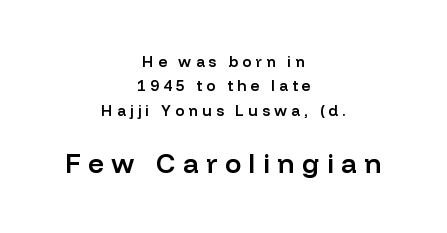
Q: Is the text bold? A: Semi-bold.
Q: Is the text italic (slanted)? A: No, it is upright.
Q: Is the text underlined? A: No.
Q: How is the paragraph aligned? A: Centered.
Q: Is the spacing between letters normal or unusually wide? A: Unusually wide.
Q: Is the spacing between lines tight, normal or loose? A: Normal.
Q: Which block of text is set in a larger size, the first (top) or the second (bottom)? A: The second (bottom) one.
